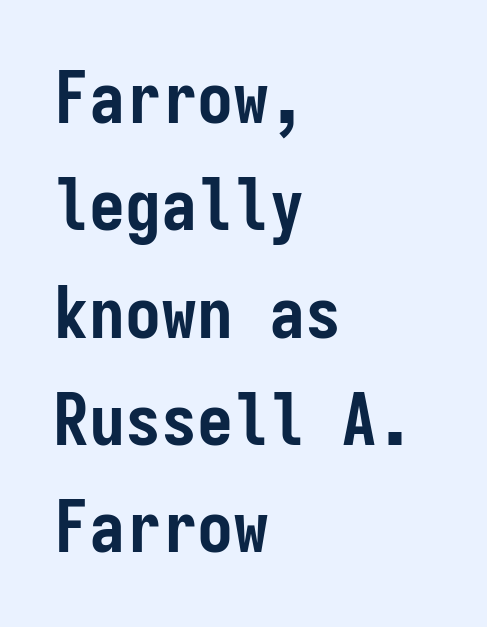
Teacher's note: observe the even left margin — that is flush-left alignment. The zone under the glyphs is completely vacant. You can tell from the bare stems that sans-serif type was used. Monospaced: the letters line up in strict vertical columns.
